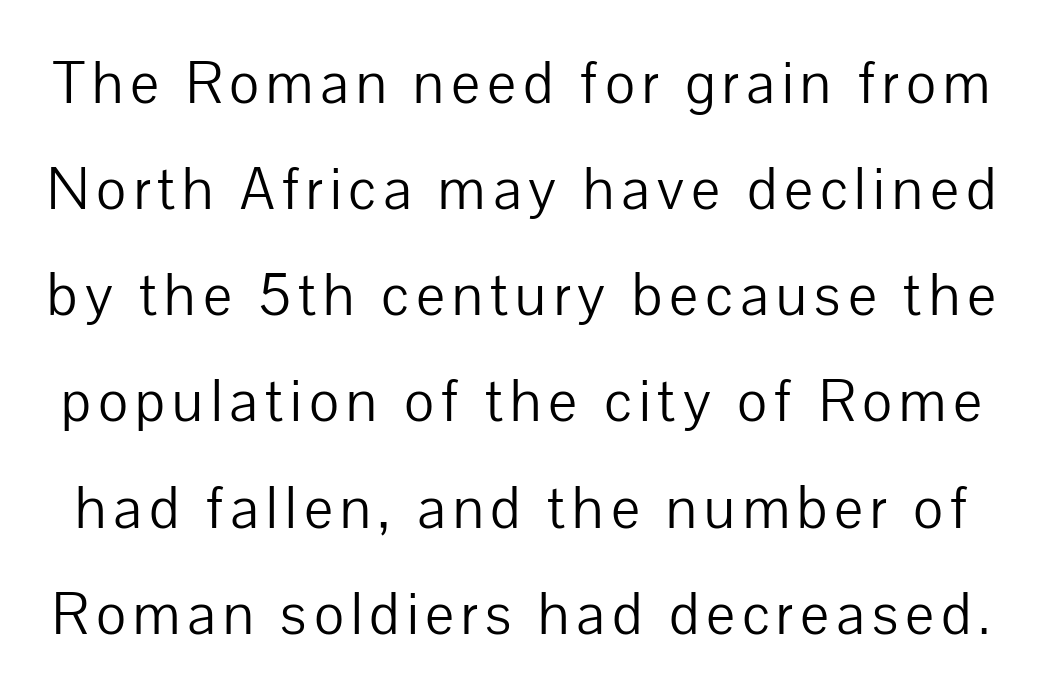
The image shows 58 px light sans-serif type, upright; set line spacing 1.83x, not underlined; low stroke contrast and a medium x-height.
